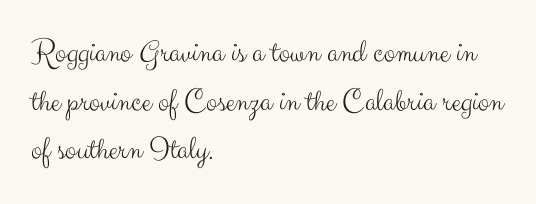
The image shows 33 px light sans-serif type; set left-aligned, normal line spacing (1.47x), normal letter spacing, not underlined; medium stroke contrast and a small x-height.
